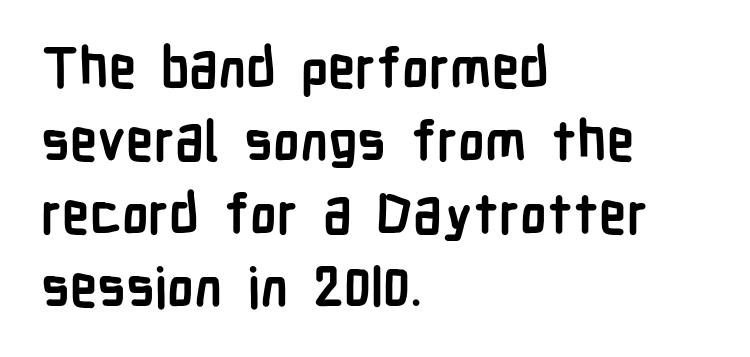
Emphasis by weight is at full strength: bold. Here the glyphs are tracked normally, forming tight word shapes. The lines are quadded left. Notice how descenders clear the ascenders below comfortably — that's standard leading. The font family rendered here belongs to the sans-serif group.
